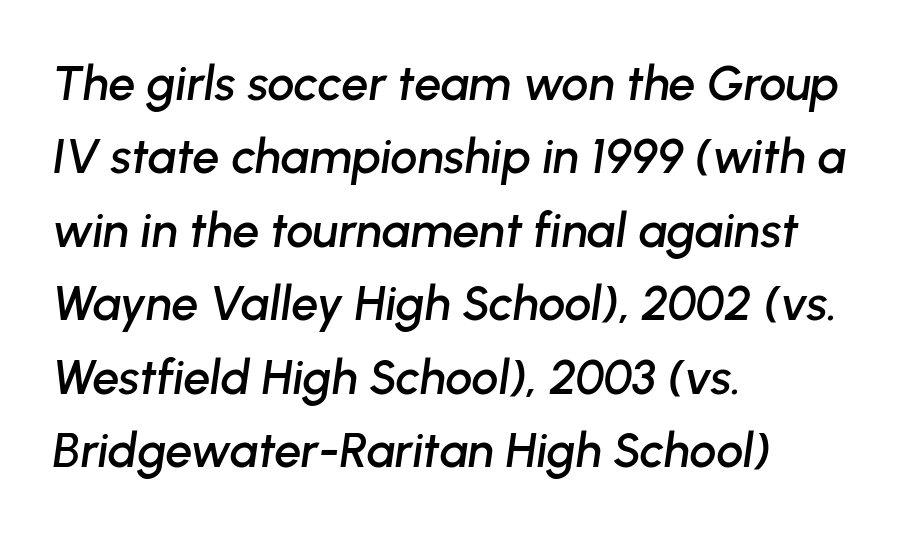
Q: Is the text italic (slanted)? A: Yes, it leans right by about 8 degrees.
Q: Is the text underlined? A: No.
Q: How is the paragraph aligned? A: Left-aligned.
Q: Is the spacing between letters normal or unusually wide? A: Normal.
Q: Is the spacing between lines tight, normal or loose? A: Normal.
Q: Width (condensed, normal, or wide)? A: Normal.
Q: Stroke contrast? A: Low.
Q: x-height? A: Medium.
Q: Monospaced? A: No.
